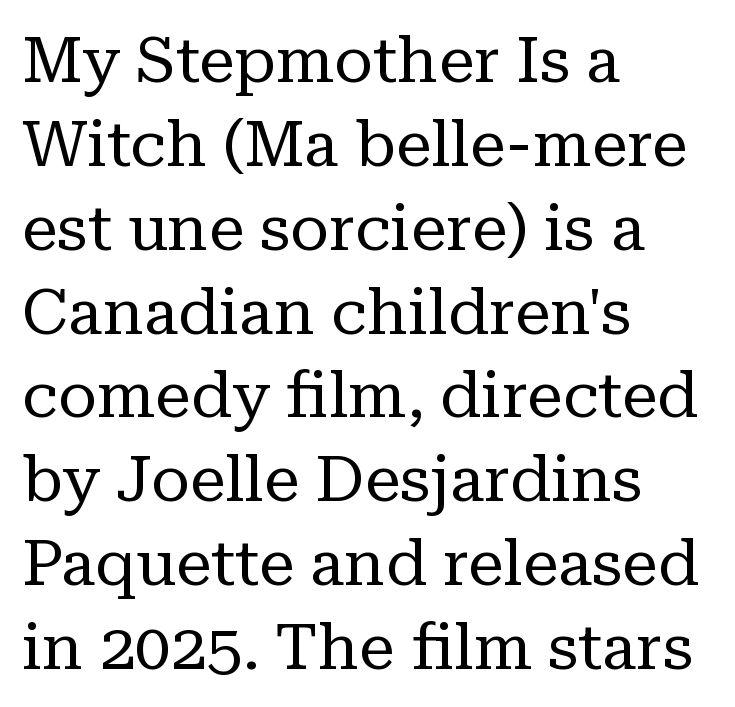
The image shows 64 px regular-weight serif type, upright; set left-aligned, normal line spacing (1.31x), normal letter spacing, not underlined; low stroke contrast and a medium x-height.
